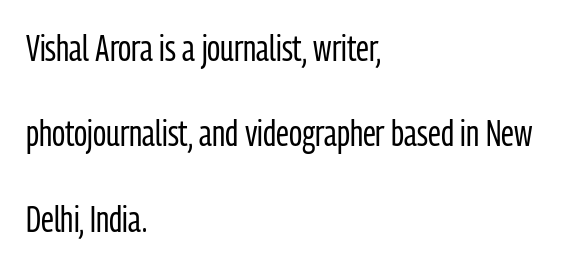
A typesetter would call this proportional, since set widths differ per character. Stroke thickness stays within the range of a standard reading face or lighter. Casual observation: everything's shoved over to the left. Unlike italic type, these characters show no tilt at all.
